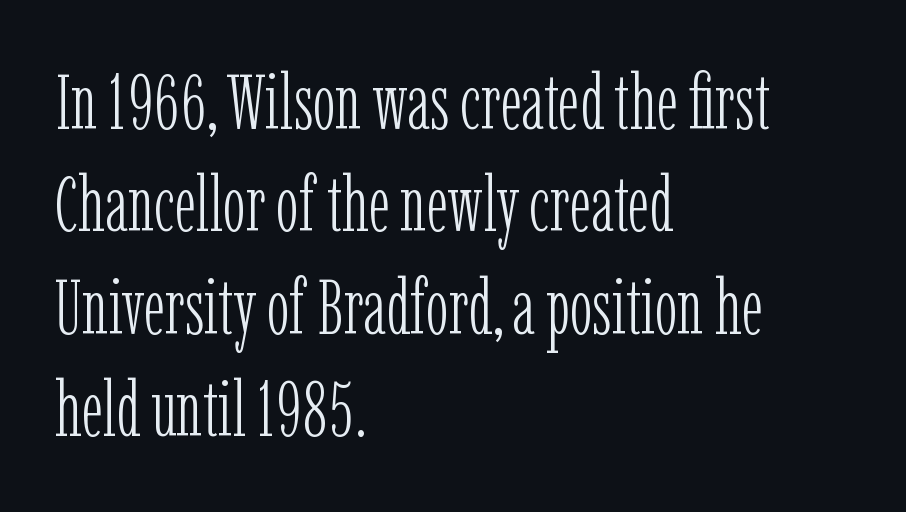
The image shows 77 px light, condensed serif type, upright; set left-aligned, normal line spacing (1.33x), normal letter spacing, not underlined; low stroke contrast and a medium x-height.
